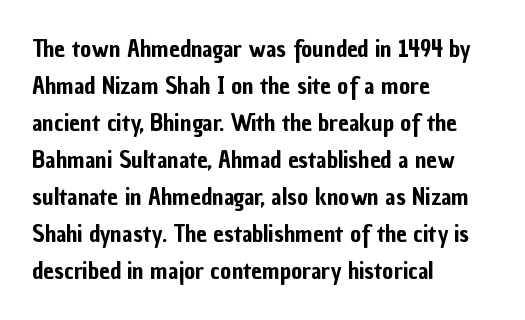
Q: Is the text italic (slanted)? A: No, it is upright.
Q: Is the text underlined? A: No.
Q: How is the paragraph aligned? A: Left-aligned.
Q: Is the spacing between letters normal or unusually wide? A: Normal.
Q: Is the spacing between lines tight, normal or loose? A: Normal.
